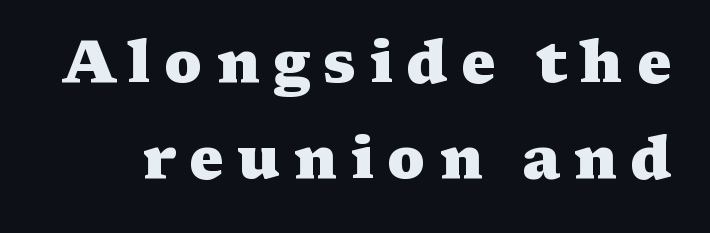
Q: Is the text bold? A: Yes.
Q: Is the text italic (slanted)? A: No, it is upright.
Q: Is the typeface a serif or a sans-serif typeface? A: Serif.
Q: Is the text underlined? A: No.
Q: Is the spacing between letters normal or unusually wide? A: Unusually wide.
Q: Is the spacing between lines tight, normal or loose? A: Normal.
Q: Width (condensed, normal, or wide)? A: Wide.
Q: Stroke contrast? A: Medium.
Q: x-height? A: Medium.
Q: Monospaced? A: No.
